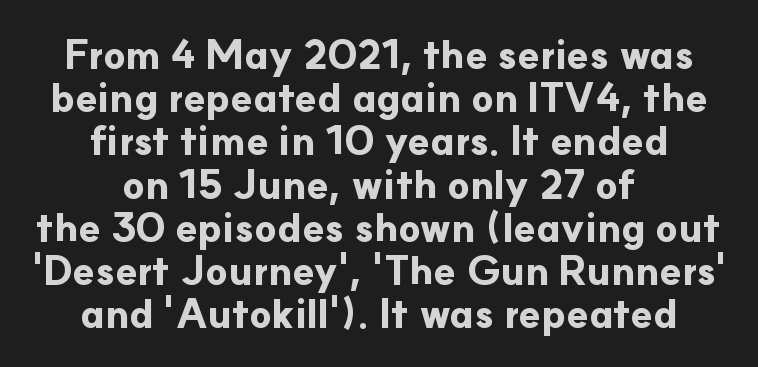
{"serif": "no", "italic": "no", "bold": "yes", "weight": "bold", "width": "normal", "stroke_contrast": "low", "x_height": "small", "monospaced": "no", "underline": "no", "align": "center", "line_spacing": "tight", "line_spacing_ratio": 1.08, "letter_spacing": "normal", "letter_spacing_em": 0.0, "glyph_px": 40}
